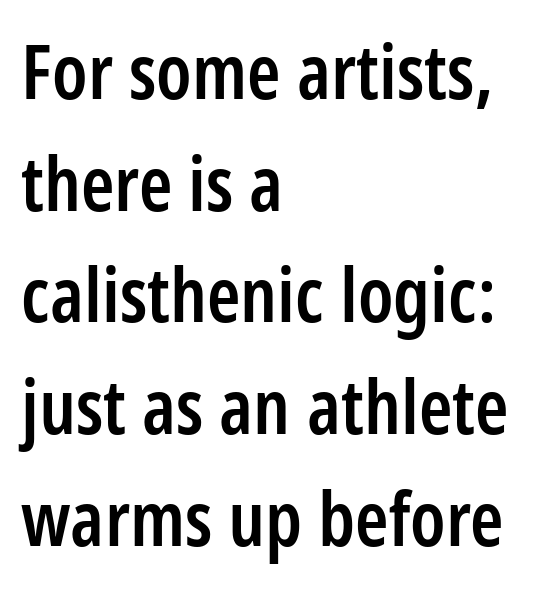
Q: Is the text bold? A: Semi-bold.
Q: Is the text italic (slanted)? A: No, it is upright.
Q: Is the typeface a serif or a sans-serif typeface? A: Sans-serif.
Q: Is the text underlined? A: No.
Q: How is the paragraph aligned? A: Left-aligned.
Q: Is the spacing between letters normal or unusually wide? A: Normal.
Q: Is the spacing between lines tight, normal or loose? A: Normal.
Q: Width (condensed, normal, or wide)? A: Condensed.
Q: Stroke contrast? A: Low.
Q: x-height? A: Medium.
Q: Monospaced? A: No.
